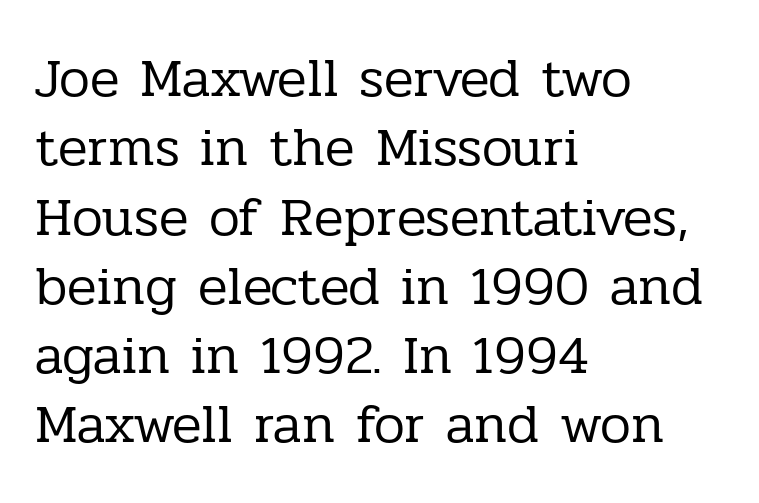
Q: Is the text bold? A: No.
Q: Is the text italic (slanted)? A: No, it is upright.
Q: Is the typeface a serif or a sans-serif typeface? A: Serif.
Q: Is the text underlined? A: No.
Q: How is the paragraph aligned? A: Left-aligned.
Q: Is the spacing between letters normal or unusually wide? A: Normal.
Q: Is the spacing between lines tight, normal or loose? A: Normal.
Q: Width (condensed, normal, or wide)? A: Normal.
Q: Stroke contrast? A: Low.
Q: x-height? A: Medium.
Q: Monospaced? A: No.
